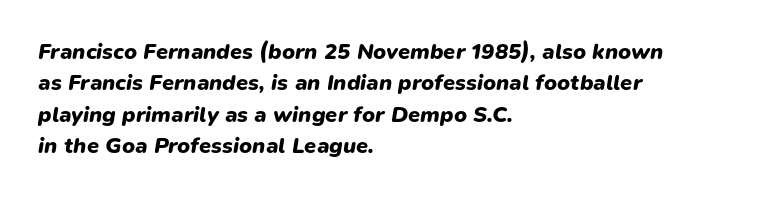
{"italic": "yes", "lean": "right", "slant_degrees": 9, "bold": "yes", "underline": "no", "align": "left", "line_spacing": "normal", "line_spacing_ratio": 1.43, "letter_spacing": "normal", "letter_spacing_em": 0.0, "glyph_px": 22}
